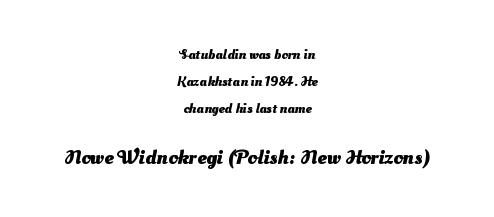
Glance below the letters and you will spot only blank space. The glyphs have the mass of a bold cut. Neither beginnings nor endings align; midpoints do. Airy leading. The rendering keeps characters at their native spacing. The emphasis by scale lands on block number two, below.
